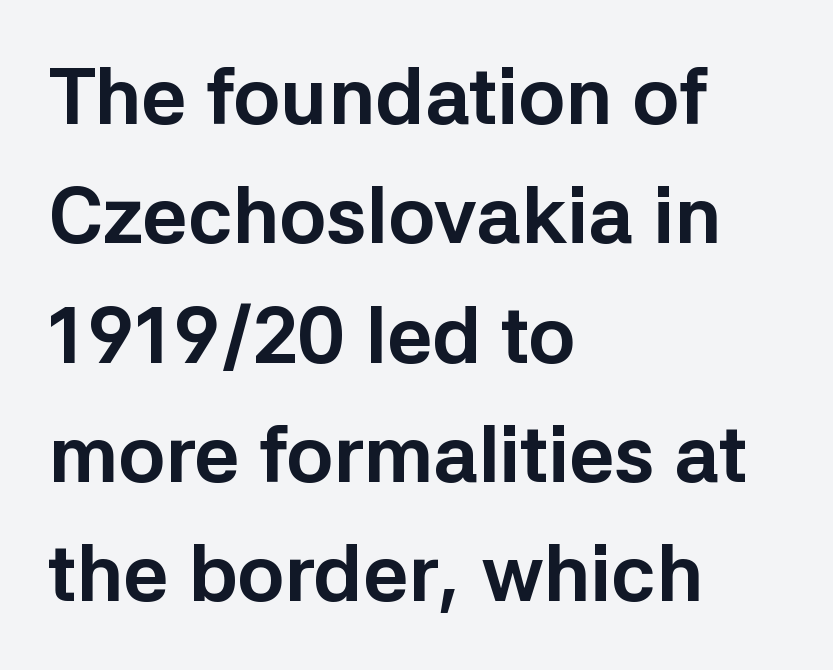
The image shows 79 px bold sans-serif type, upright; set left-aligned, normal line spacing (1.51x), normal letter spacing, not underlined; low stroke contrast and a medium x-height.
